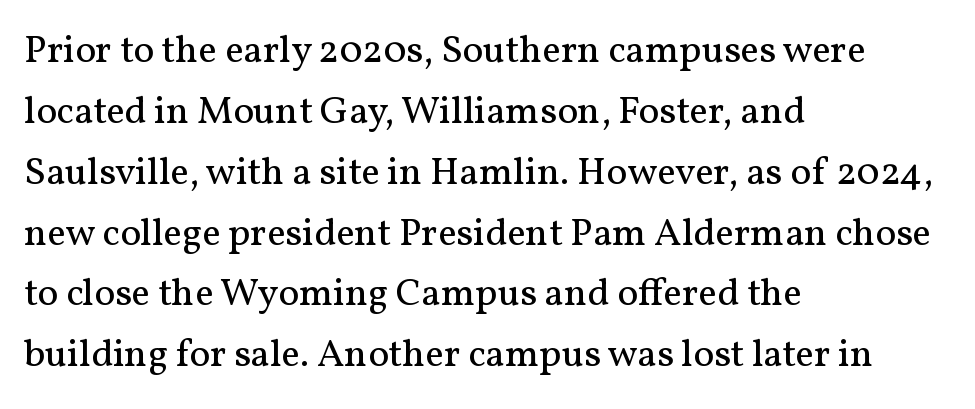
The image shows 39 px regular-weight serif type, upright; set left-aligned, normal line spacing (1.56x), normal letter spacing, not underlined; medium stroke contrast and a medium x-height.
